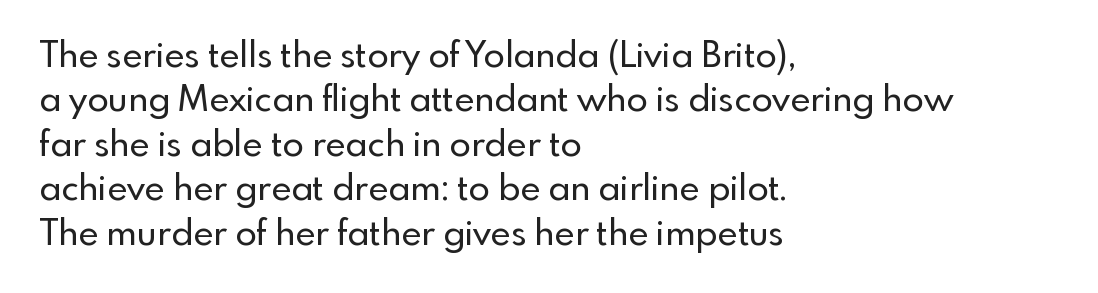
Q: Is the text italic (slanted)? A: No, it is upright.
Q: Is the typeface a serif or a sans-serif typeface? A: Sans-serif.
Q: Is the text underlined? A: No.
Q: How is the paragraph aligned? A: Left-aligned.
Q: Is the spacing between letters normal or unusually wide? A: Normal.
Q: Is the spacing between lines tight, normal or loose? A: Normal.
Q: Width (condensed, normal, or wide)? A: Normal.
Q: x-height? A: Small.
Q: Monospaced? A: No.
